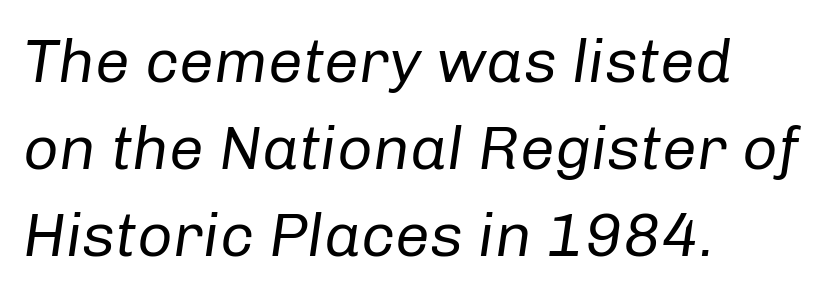
Visually the block forms a straight wall on the left and a jagged coastline on the right. Stroke mass is kept to a normal reading level or below. Glance below the letters and you will spot only blank space. There is no visible air inserted between adjacent glyphs. Think of a printed novel: that variable character pitch is what you see here.
